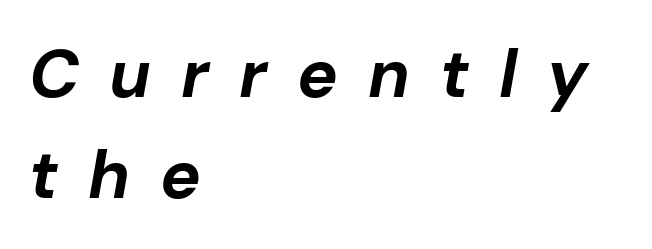
Q: Is the text bold? A: Yes.
Q: Is the text italic (slanted)? A: Yes, it leans right by about 10 degrees.
Q: Is the text underlined? A: No.
Q: How is the paragraph aligned? A: Left-aligned.
Q: Is the spacing between letters normal or unusually wide? A: Unusually wide.
Q: Is the spacing between lines tight, normal or loose? A: Normal.
Q: Width (condensed, normal, or wide)? A: Normal.
Q: Stroke contrast? A: Low.
Q: x-height? A: Medium.
Q: Monospaced? A: No.
